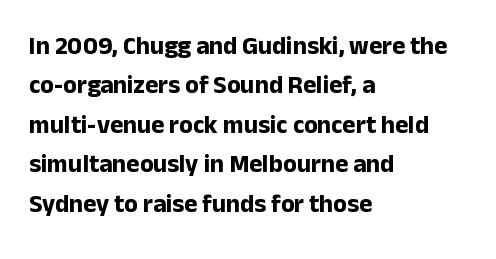
Evenly set lines give the paragraph a standard silhouette. Glance below the letters and you will spot only blank space. Typeset ragged right — the left edge is the straight one. This sample uses plain, unmodified letter spacing. Style check: upright. I'd describe the lettering as bold — thick and assertive.
